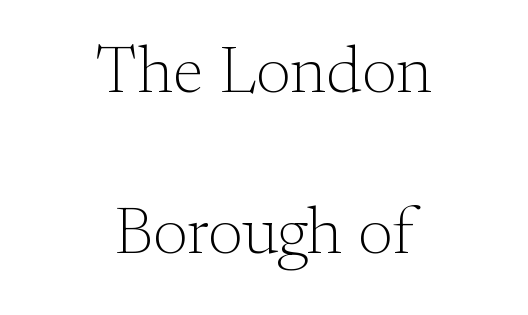
The image shows 66 px light serif type, upright; set centered, loose line spacing (2.44x), normal letter spacing, not underlined; medium stroke contrast and a small x-height.
